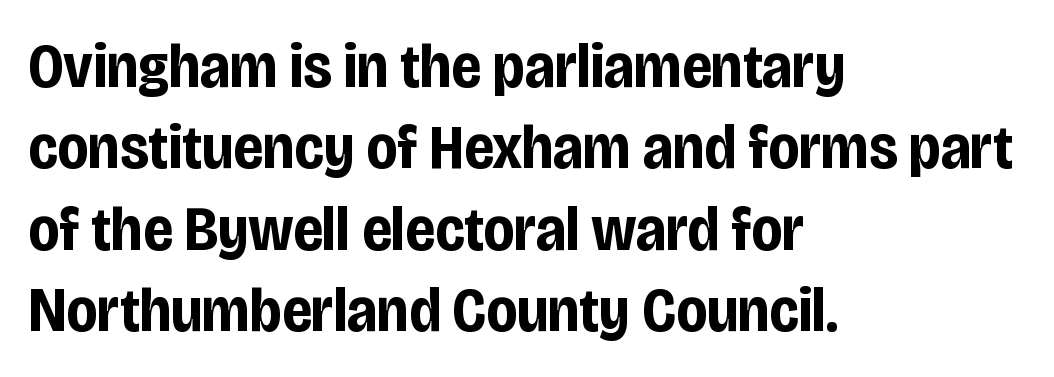
{"serif": "no", "italic": "no", "bold": "yes", "weight": "bold", "width": "condensed", "stroke_contrast": "low", "x_height": "large", "monospaced": "no", "underline": "no", "align": "left", "line_spacing": "normal", "line_spacing_ratio": 1.29, "letter_spacing": "normal", "letter_spacing_em": 0.0, "glyph_px": 63}
